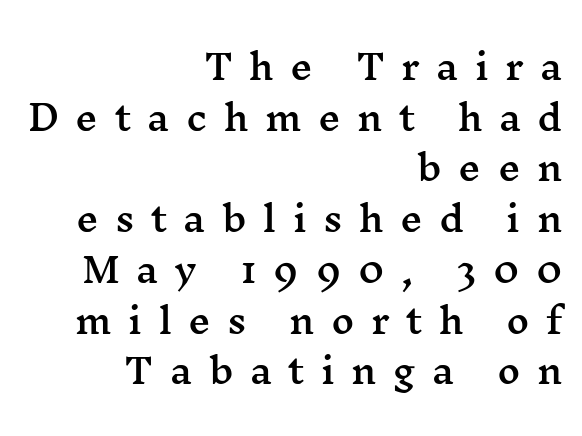
The image shows 35 px wide serif type, upright; set right-aligned, normal line spacing (1.45x), unusually wide letter spacing (+0.47 em), not underlined; medium stroke contrast and a medium x-height.
